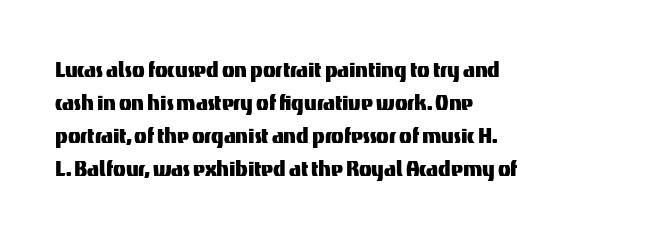
The image shows 26 px text type, upright; set left-aligned, normal line spacing (1.27x), normal letter spacing, not underlined.
